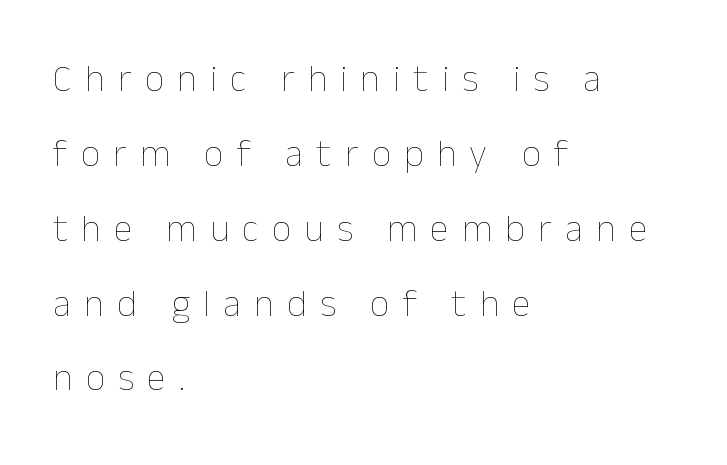
The lines are spread far apart with generous leading. The ragged edge is on the right, which tells us the setting is flush left. Tracking here is generous; glyphs stand well apart from one another. Check under the words: just untouched page.
